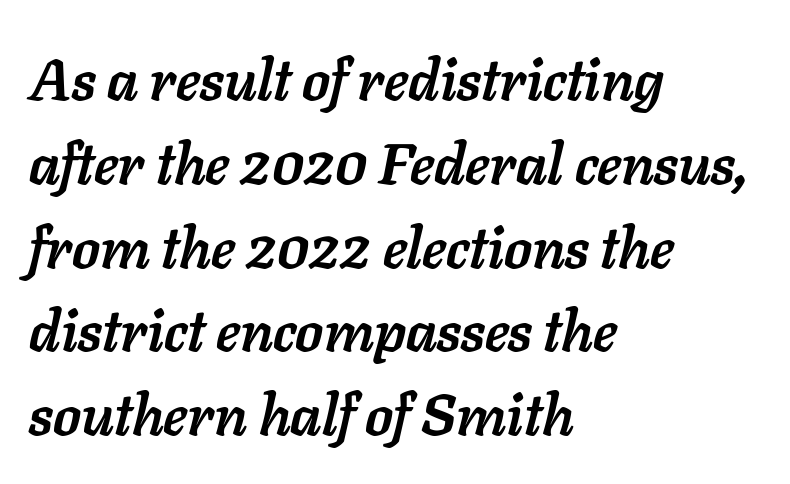
The image shows 57 px semibold type, italic (leaning right); set left-aligned, normal line spacing (1.47x), normal letter spacing, not underlined; low stroke contrast and a medium x-height.
